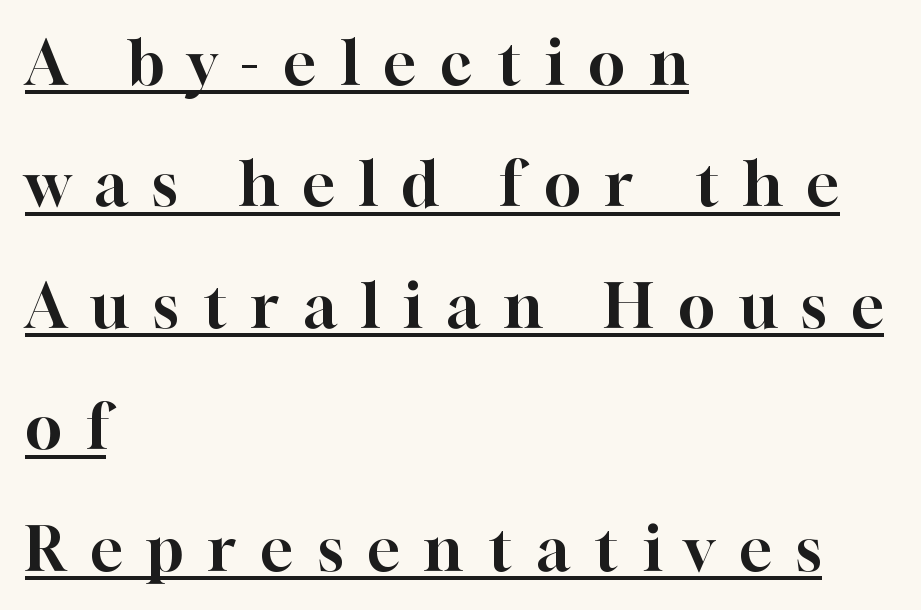
The image shows 61 px serif type, upright; set left-aligned, loose line spacing (1.99x), unusually wide letter spacing (+0.4 em), underlined; high stroke contrast and a medium x-height.
